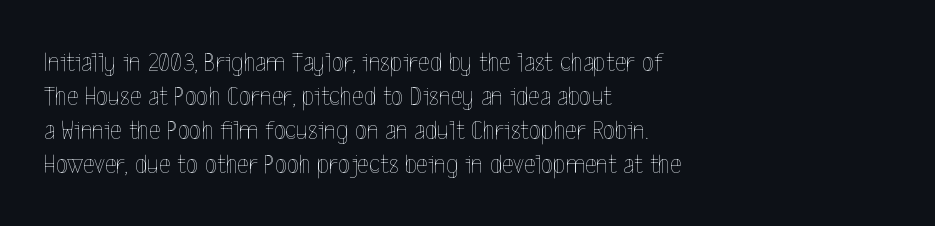
{"italic": "no", "bold": "no", "weight": "thin", "width": "condensed", "x_height": "medium", "monospaced": "no", "underline": "no", "align": "left", "line_spacing_ratio": 1.22, "letter_spacing": "normal", "letter_spacing_em": 0.0, "glyph_px": 28}
